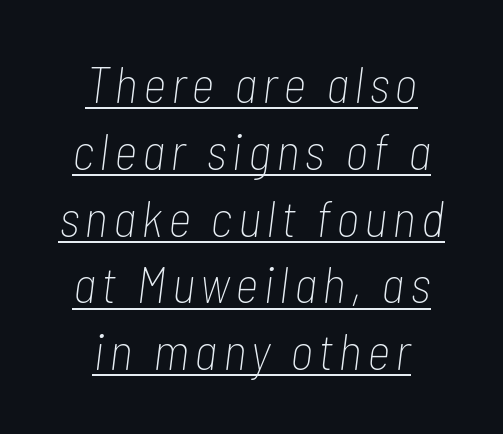
The image shows 51 px thin, condensed type, italic (leaning right); set centered, normal line spacing (1.31x), underlined; low stroke contrast and a medium x-height.
